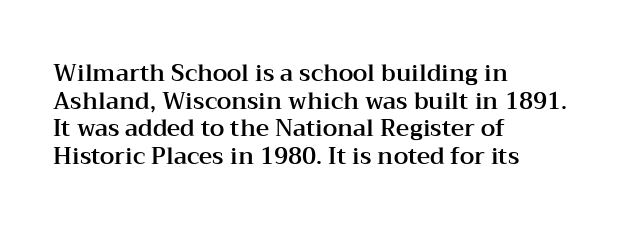
The line texture is even and compact thanks to regular tracking. These lines stack with their left ends in a neat column. The lettering stays uniformly vertical, giving the passage a roman look. Check the space under the baseline: it is left empty.
